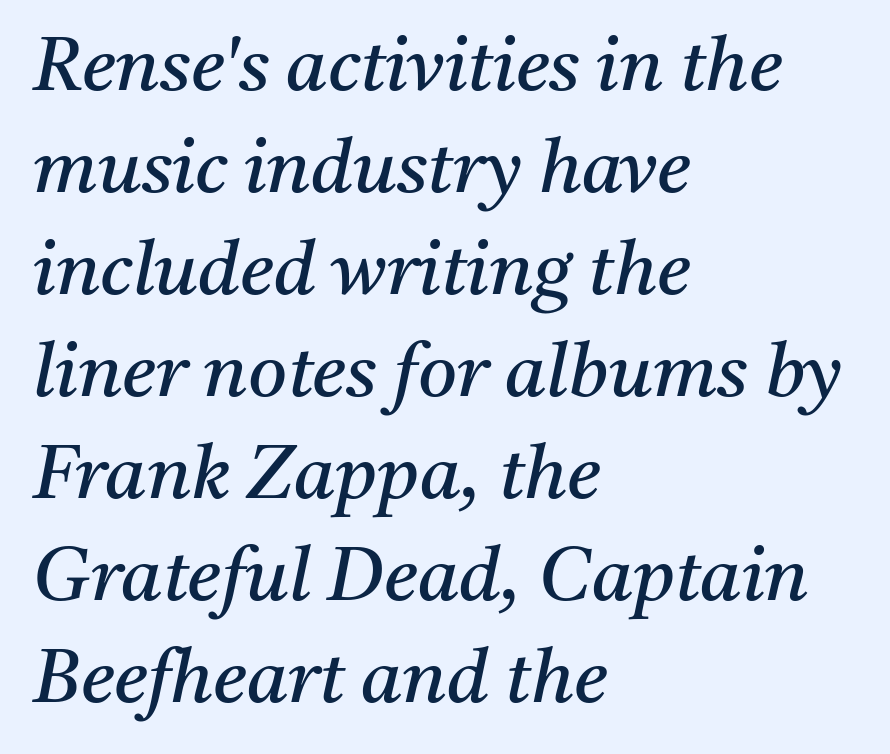
{"serif": "yes", "italic": "yes", "lean": "right", "slant_degrees": 11, "bold": "no", "weight": "regular", "width": "normal", "stroke_contrast": "medium", "x_height": "medium", "monospaced": "no", "underline": "no", "align": "left", "line_spacing": "normal", "line_spacing_ratio": 1.36, "letter_spacing": "normal", "letter_spacing_em": 0.0, "glyph_px": 75}
